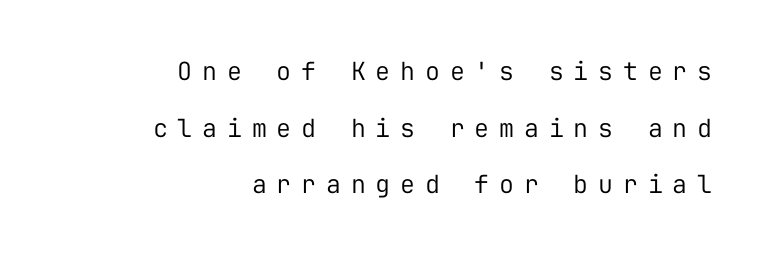
The image shows 25 px text type, upright; set right-aligned, loose line spacing (2.27x), unusually wide letter spacing (+0.39 em), not underlined.
